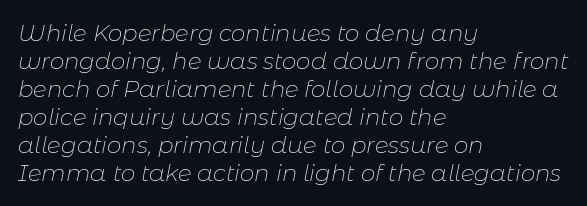
Q: Is the text bold? A: No.
Q: Is the text italic (slanted)? A: Yes, it leans right by about 11 degrees.
Q: Is the text underlined? A: No.
Q: How is the paragraph aligned? A: Left-aligned.
Q: Is the spacing between letters normal or unusually wide? A: Normal.
